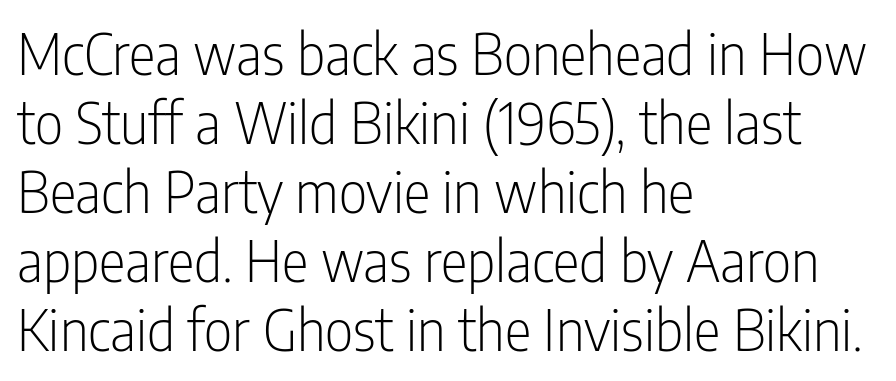
Q: Is the text bold? A: No.
Q: Is the text italic (slanted)? A: No, it is upright.
Q: Is the typeface a serif or a sans-serif typeface? A: Sans-serif.
Q: Is the text underlined? A: No.
Q: How is the paragraph aligned? A: Left-aligned.
Q: Is the spacing between letters normal or unusually wide? A: Normal.
Q: Width (condensed, normal, or wide)? A: Condensed.
Q: Stroke contrast? A: Low.
Q: x-height? A: Medium.
Q: Monospaced? A: No.
